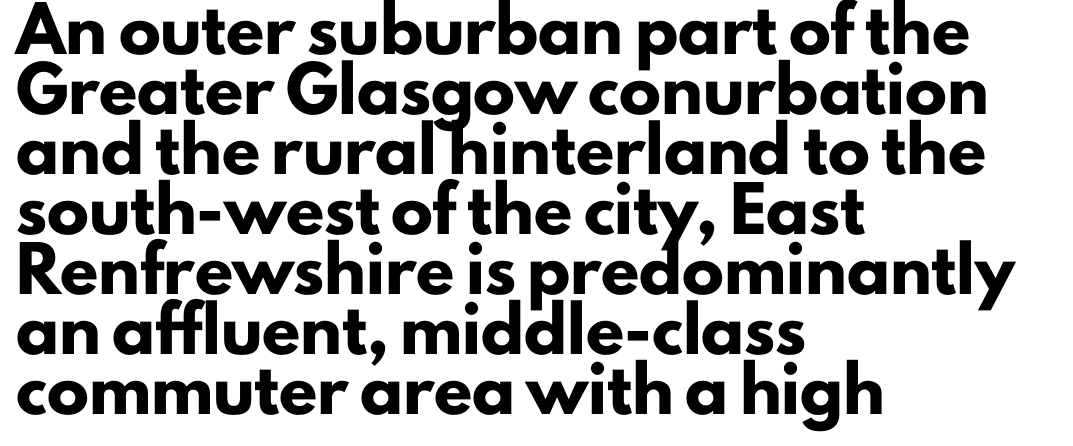
The image shows 42 px heavy sans-serif type, upright; set left-aligned, normal line spacing (1.43x), normal letter spacing, not underlined; low stroke contrast and a small x-height.
